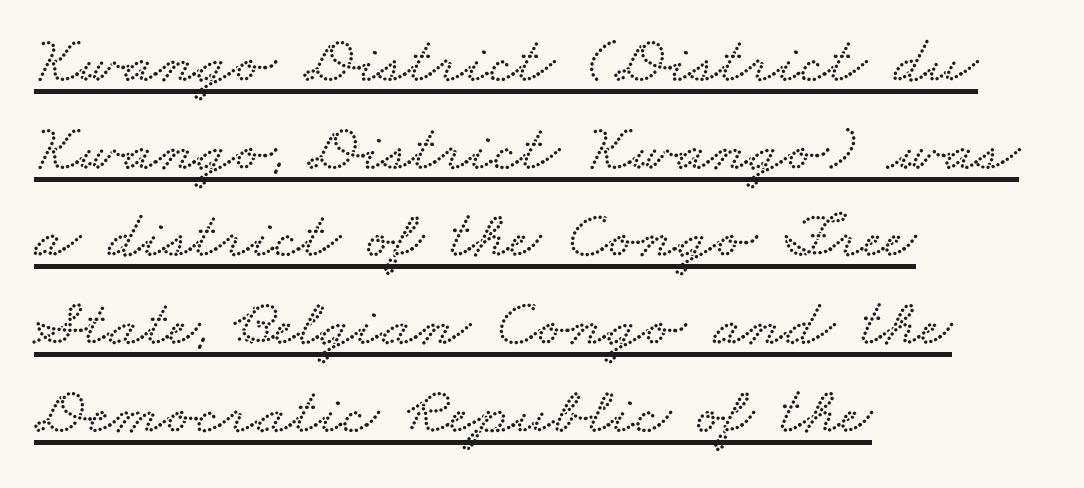
{"width": "wide", "stroke_contrast": "low", "x_height": "small", "monospaced": "no", "underline": "yes", "align": "left", "line_spacing": "normal", "line_spacing_ratio": 1.29, "letter_spacing": "normal", "letter_spacing_em": 0.0, "glyph_px": 68}
